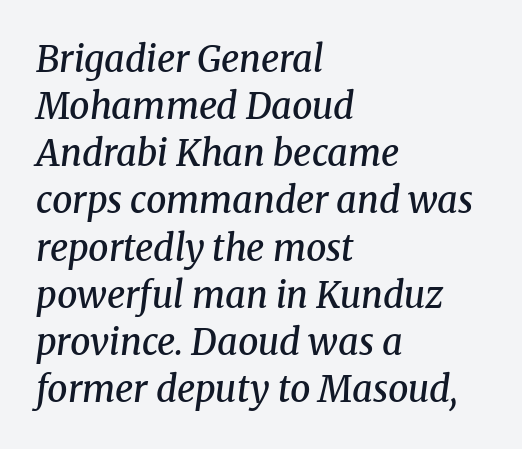
The image shows 36 px semibold serif type, italic (leaning right); set left-aligned, normal line spacing (1.31x), normal letter spacing, not underlined; medium stroke contrast and a medium x-height.
